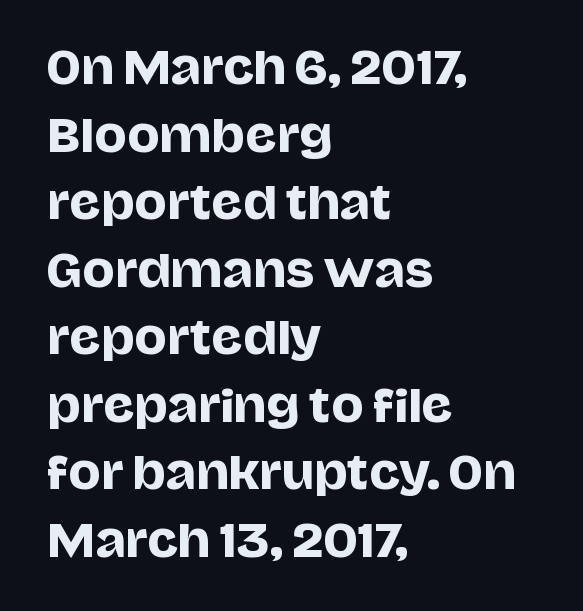
{"serif": "no", "italic": "no", "width": "normal", "stroke_contrast": "low", "x_height": "large", "monospaced": "no", "underline": "no", "align": "left", "line_spacing": "normal", "line_spacing_ratio": 1.57, "letter_spacing": "normal", "letter_spacing_em": 0.0, "glyph_px": 43}
